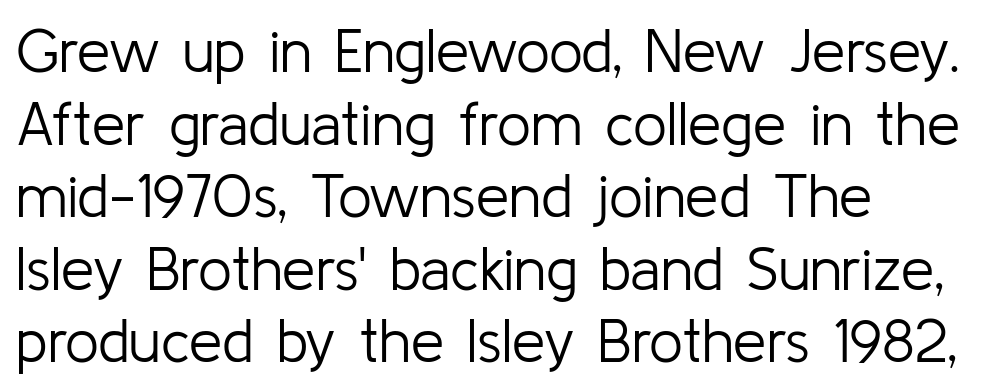
The image shows 60 px light sans-serif type, upright; set left-aligned, line spacing 1.21x, normal letter spacing, not underlined; low stroke contrast and a medium x-height.
